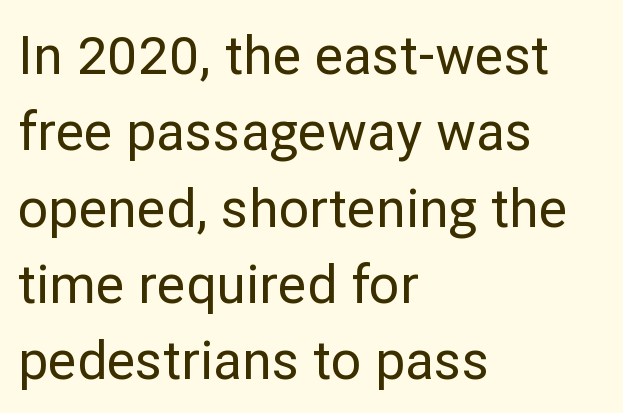
{"serif": "no", "italic": "no", "width": "normal", "stroke_contrast": "low", "x_height": "medium", "monospaced": "no", "underline": "no", "align": "left", "line_spacing": "normal", "line_spacing_ratio": 1.44, "letter_spacing": "normal", "letter_spacing_em": 0.0, "glyph_px": 53}
